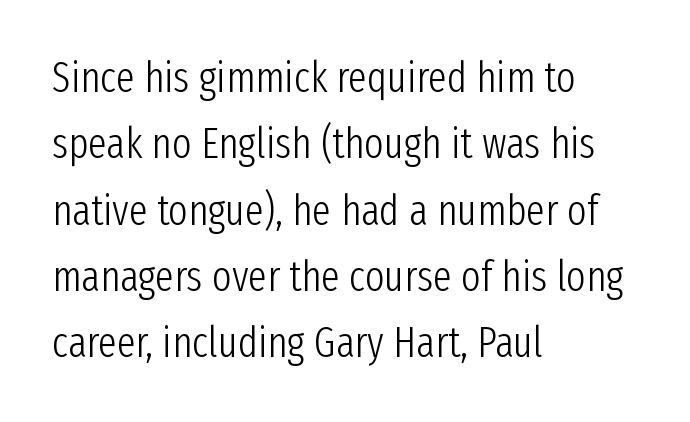
Summary of weight: not heavy and not bold. Caption: multi-line text, flush left, ragged right. The face used here is proportionally spaced, like ordinary book or web type. Inter-character spacing is left at the font's built-in metrics. Leading: standard.
